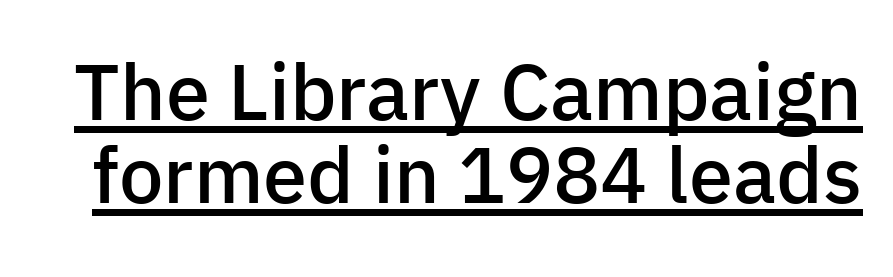
The image shows 79 px semibold sans-serif type, upright; set tight line spacing (1.05x), normal letter spacing, underlined; low stroke contrast and a medium x-height.
